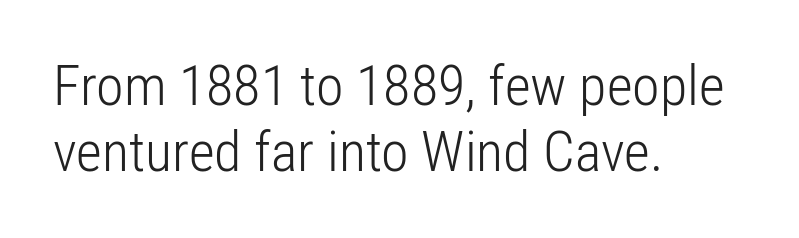
Observe the ordinary spacing: letters are neighbours, not strangers. The letters stand upright; this is a roman face. Only glyphs here, with clear space below each row. No letter is thick-stroked: the sample isn't bold. Type style note: lacks serifs.
